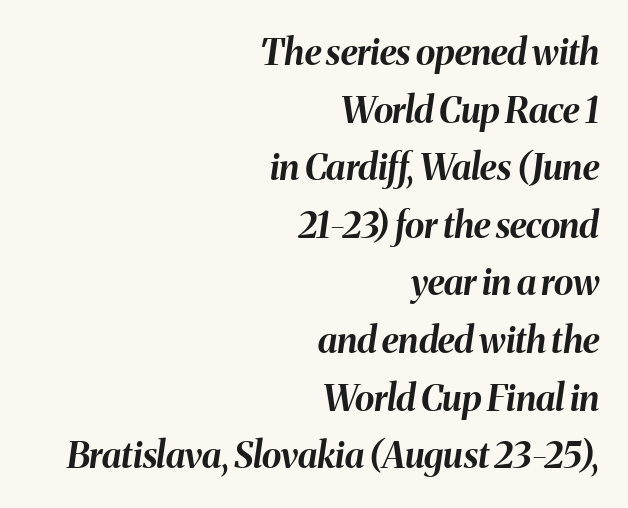
Q: Is the text bold? A: Yes.
Q: Is the text italic (slanted)? A: Yes, it leans right by about 8 degrees.
Q: Is the text underlined? A: No.
Q: How is the paragraph aligned? A: Right-aligned.
Q: Is the spacing between letters normal or unusually wide? A: Normal.
Q: Is the spacing between lines tight, normal or loose? A: Normal.
Q: Width (condensed, normal, or wide)? A: Normal.
Q: Stroke contrast? A: Medium.
Q: x-height? A: Medium.
Q: Monospaced? A: No.
